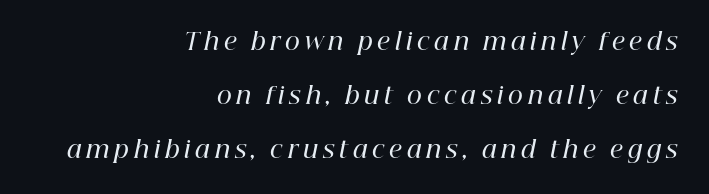
{"italic": "yes", "lean": "right", "slant_degrees": 12, "bold": "semi", "underline": "no", "align": "right", "line_spacing": "loose", "line_spacing_ratio": 2.34, "letter_spacing": "wide", "letter_spacing_em": 0.21, "glyph_px": 23}
